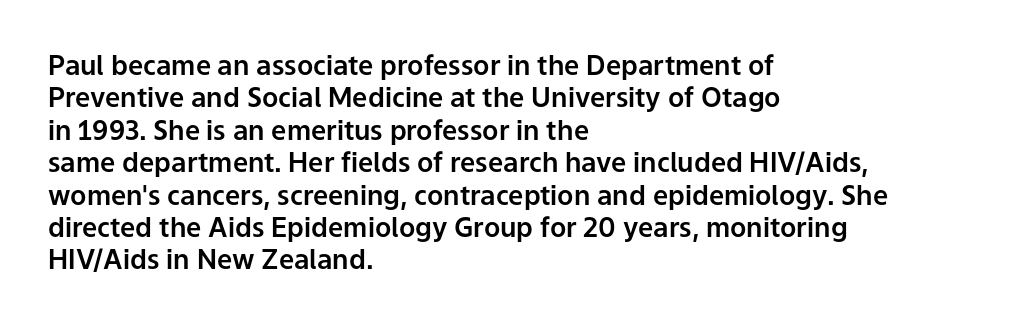
{"italic": "no", "underline": "no", "align": "left", "line_spacing_ratio": 1.2, "letter_spacing": "normal", "letter_spacing_em": 0.0, "glyph_px": 27}
